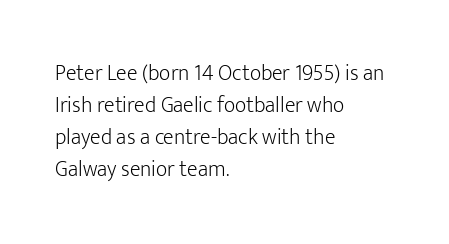
The image shows 22 px text type, upright; set left-aligned, normal line spacing (1.46x), normal letter spacing, not underlined.
